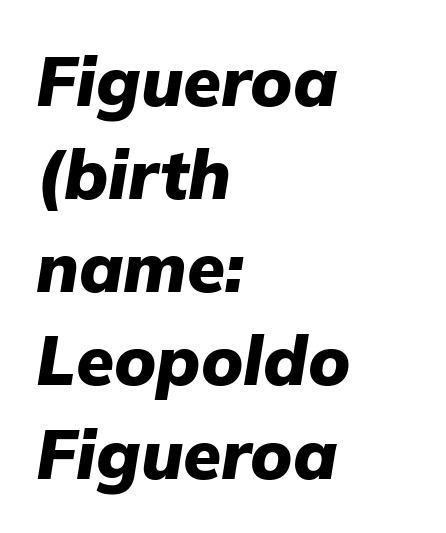
Q: Is the text bold? A: Yes.
Q: Is the text italic (slanted)? A: Yes, it leans right by about 9 degrees.
Q: Is the text underlined? A: No.
Q: How is the paragraph aligned? A: Left-aligned.
Q: Is the spacing between letters normal or unusually wide? A: Normal.
Q: Is the spacing between lines tight, normal or loose? A: Normal.
Q: Width (condensed, normal, or wide)? A: Normal.
Q: Stroke contrast? A: Low.
Q: x-height? A: Medium.
Q: Monospaced? A: No.
